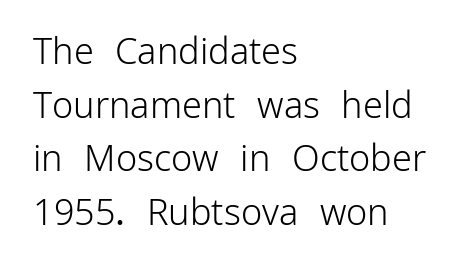
The image shows 36 px light sans-serif type, upright; set left-aligned, normal line spacing (1.49x), normal letter spacing, not underlined; low stroke contrast and a medium x-height.
